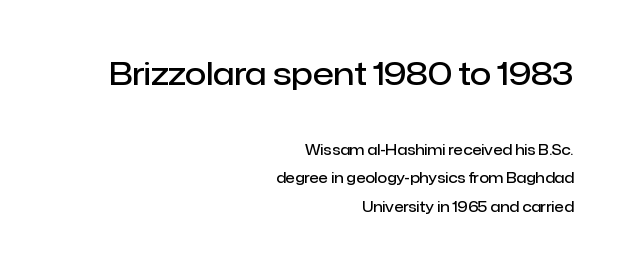
{"serif": "no", "italic": "no", "bold": "semi", "weight": "semibold", "width": "normal", "stroke_contrast": "low", "x_height": "medium", "monospaced": "no", "underline": "no", "align": "right", "line_spacing": "loose", "line_spacing_ratio": 2.03, "letter_spacing": "normal", "letter_spacing_em": 0.0, "larger_block": "first", "size_ratio": 2.21, "glyph_px": 31}
